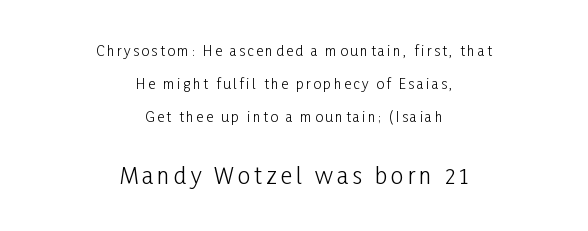
The image shows 23 px text type, upright; set centered, loose line spacing (2.37x), not underlined; the second (bottom) block is 1.64x larger.
